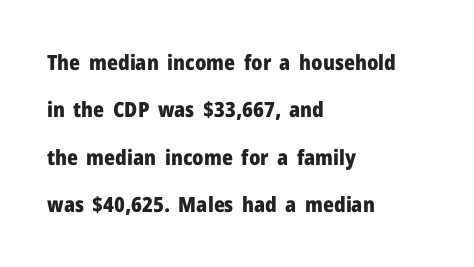
The gaps between neighbouring characters are ordinary and unremarkable. It's the straight-up-and-down kind of type. This rendering uses left alignment, leaving the right contour irregular. Widely set lines give the paragraph a tall, airy silhouette. Typographic density is high because the face is bold. Unmarked baselines from the first word to the last.
